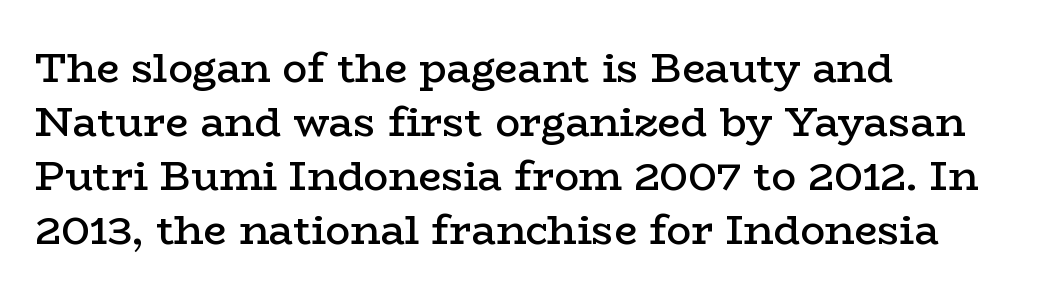
{"serif": "yes", "italic": "no", "bold": "semi", "weight": "semibold", "width": "wide", "stroke_contrast": "low", "x_height": "medium", "monospaced": "no", "underline": "no", "align": "left", "line_spacing": "normal", "line_spacing_ratio": 1.32, "letter_spacing": "normal", "letter_spacing_em": 0.0, "glyph_px": 41}
